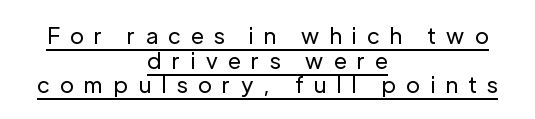
Q: Is the text bold? A: No.
Q: Is the text italic (slanted)? A: No, it is upright.
Q: Is the text underlined? A: Yes.
Q: How is the paragraph aligned? A: Centered.
Q: Is the spacing between letters normal or unusually wide? A: Unusually wide.
Q: Is the spacing between lines tight, normal or loose? A: Tight.
